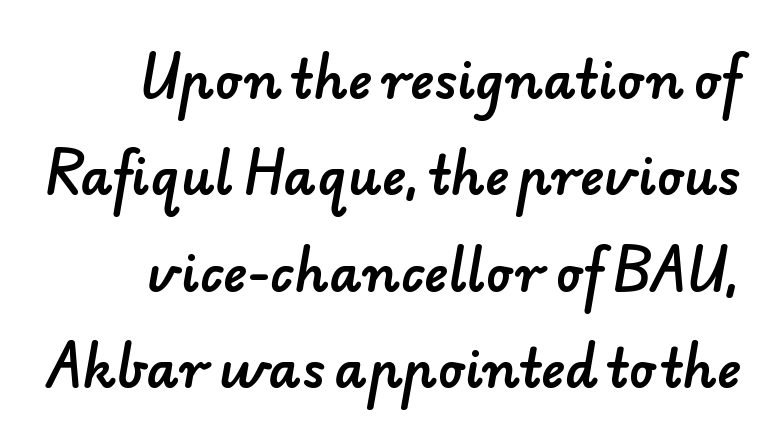
Q: Is the typeface a serif or a sans-serif typeface? A: Sans-serif.
Q: Is the text underlined? A: No.
Q: How is the paragraph aligned? A: Right-aligned.
Q: Is the spacing between letters normal or unusually wide? A: Normal.
Q: Width (condensed, normal, or wide)? A: Normal.
Q: Stroke contrast? A: Low.
Q: x-height? A: Small.
Q: Monospaced? A: No.
